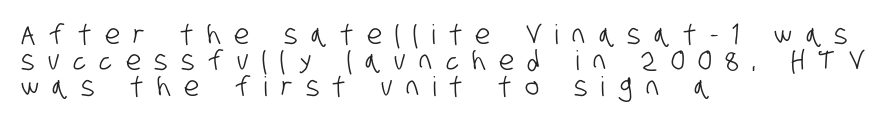
{"underline": "no", "align": "left", "line_spacing": "tight", "line_spacing_ratio": 0.97, "letter_spacing": "wide", "letter_spacing_em": 0.5, "glyph_px": 27}
